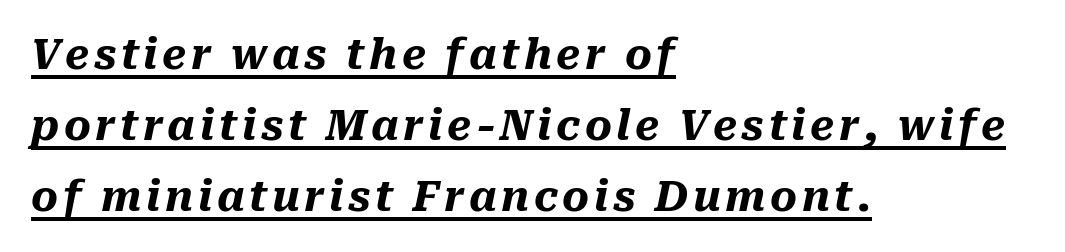
{"italic": "yes", "lean": "right", "slant_degrees": 10, "bold": "yes", "weight": "heavy", "width": "normal", "stroke_contrast": "medium", "x_height": "medium", "monospaced": "no", "underline": "yes", "align": "left", "line_spacing_ratio": 1.73, "glyph_px": 41}
